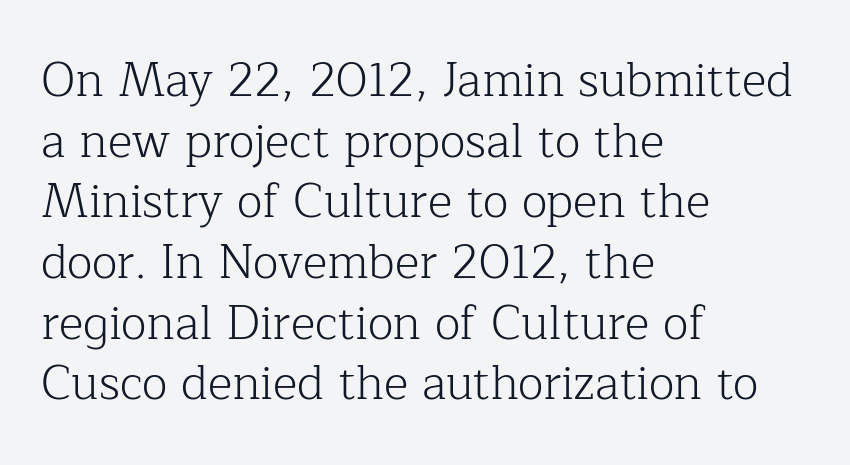
Q: Is the text bold? A: No.
Q: Is the text italic (slanted)? A: No, it is upright.
Q: Is the typeface a serif or a sans-serif typeface? A: Serif.
Q: Is the text underlined? A: No.
Q: How is the paragraph aligned? A: Left-aligned.
Q: Is the spacing between letters normal or unusually wide? A: Normal.
Q: Is the spacing between lines tight, normal or loose? A: Normal.
Q: Width (condensed, normal, or wide)? A: Normal.
Q: Stroke contrast? A: Low.
Q: x-height? A: Medium.
Q: Monospaced? A: No.
